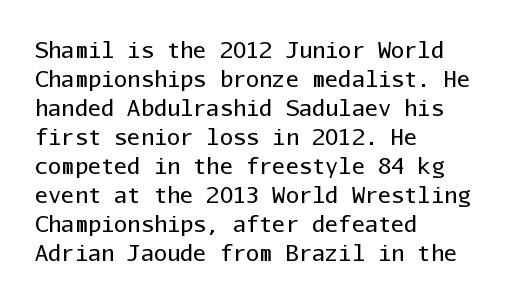
Q: Is the text bold? A: No.
Q: Is the text italic (slanted)? A: No, it is upright.
Q: Is the text underlined? A: No.
Q: How is the paragraph aligned? A: Left-aligned.
Q: Is the spacing between letters normal or unusually wide? A: Normal.
Q: Is the spacing between lines tight, normal or loose? A: Normal.
